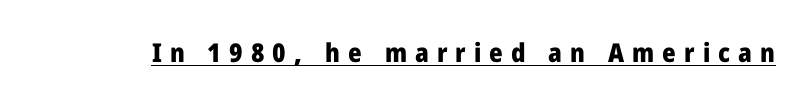
The image shows 26 px bold type, upright; set unusually wide letter spacing (+0.31 em), underlined.
